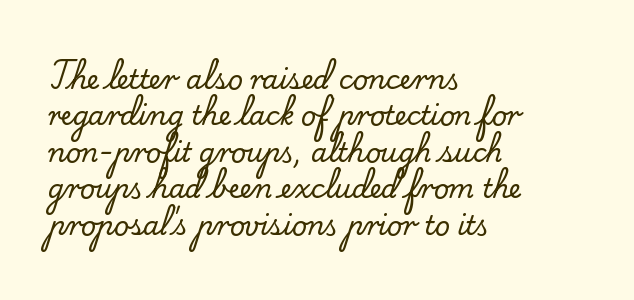
{"underline": "no", "align": "left", "line_spacing": "normal", "line_spacing_ratio": 1.4, "letter_spacing": "normal", "letter_spacing_em": 0.0, "glyph_px": 26}
